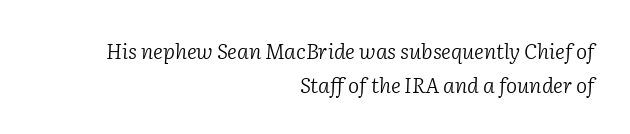
The image shows 21 px text type, italic (leaning right); set right-aligned, normal line spacing (1.61x), normal letter spacing, not underlined.
